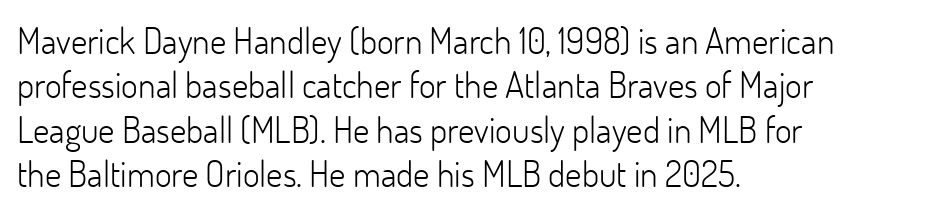
{"serif": "no", "italic": "no", "bold": "no", "weight": "light", "width": "normal", "stroke_contrast": "low", "x_height": "small", "monospaced": "no", "underline": "no", "align": "left", "line_spacing_ratio": 1.23, "letter_spacing": "normal", "letter_spacing_em": 0.0, "glyph_px": 36}
